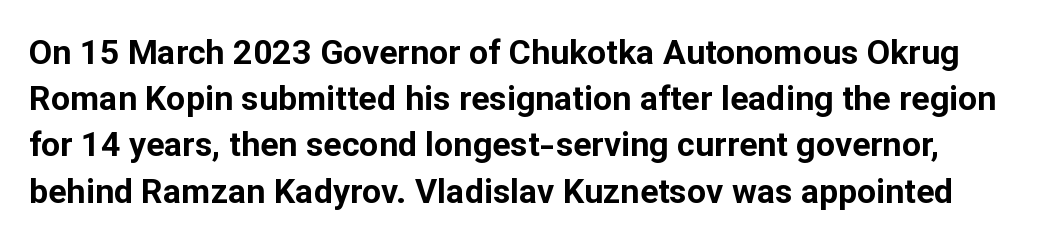
If you drew a line through each stem, it would be perfectly vertical. Line spacing here is normal. Descender tails drop into unmarked territory. Letter spacing: default. These lines are rendered in a variable-pitch font. Set as a true bold cut, around the 700 mark.
